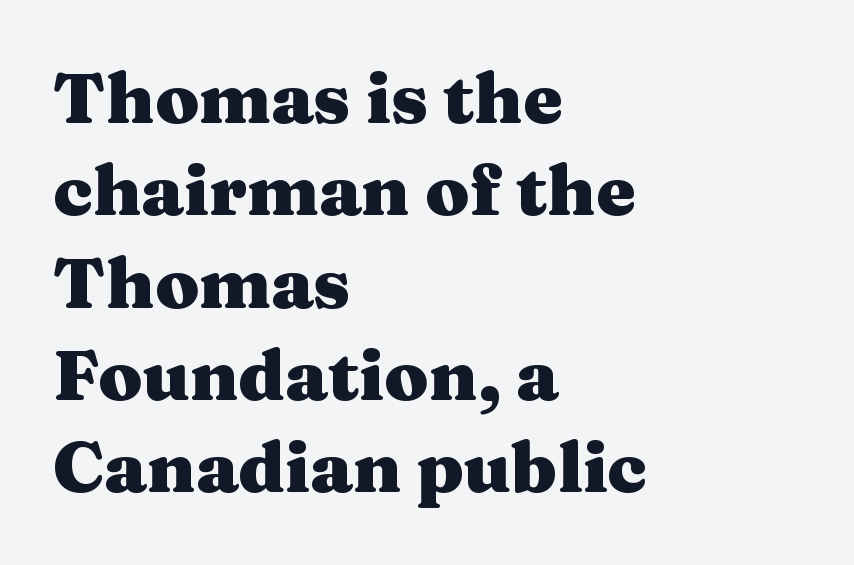
{"serif": "yes", "italic": "no", "bold": "yes", "weight": "heavy", "width": "wide", "stroke_contrast": "medium", "x_height": "medium", "monospaced": "no", "underline": "no", "align": "left", "line_spacing": "normal", "line_spacing_ratio": 1.3, "letter_spacing": "normal", "letter_spacing_em": 0.0, "glyph_px": 71}
